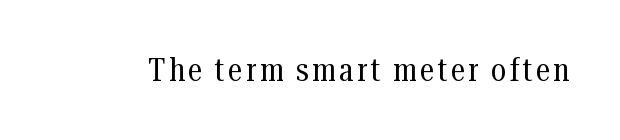
{"serif": "yes", "italic": "no", "bold": "no", "weight": "regular", "width": "condensed", "stroke_contrast": "medium", "x_height": "medium", "monospaced": "no", "underline": "no", "glyph_px": 33}
